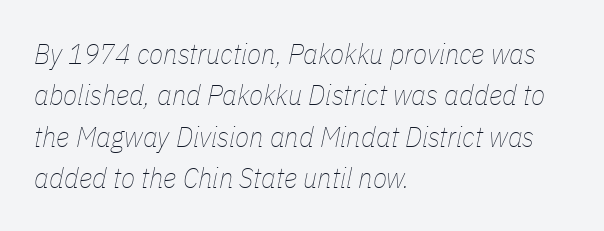
Q: Is the text bold? A: No.
Q: Is the text italic (slanted)? A: Yes, it leans right by about 11 degrees.
Q: Is the text underlined? A: No.
Q: How is the paragraph aligned? A: Left-aligned.
Q: Is the spacing between letters normal or unusually wide? A: Normal.
Q: Is the spacing between lines tight, normal or loose? A: Normal.
Q: Width (condensed, normal, or wide)? A: Condensed.
Q: Stroke contrast? A: Low.
Q: x-height? A: Medium.
Q: Monospaced? A: No.
